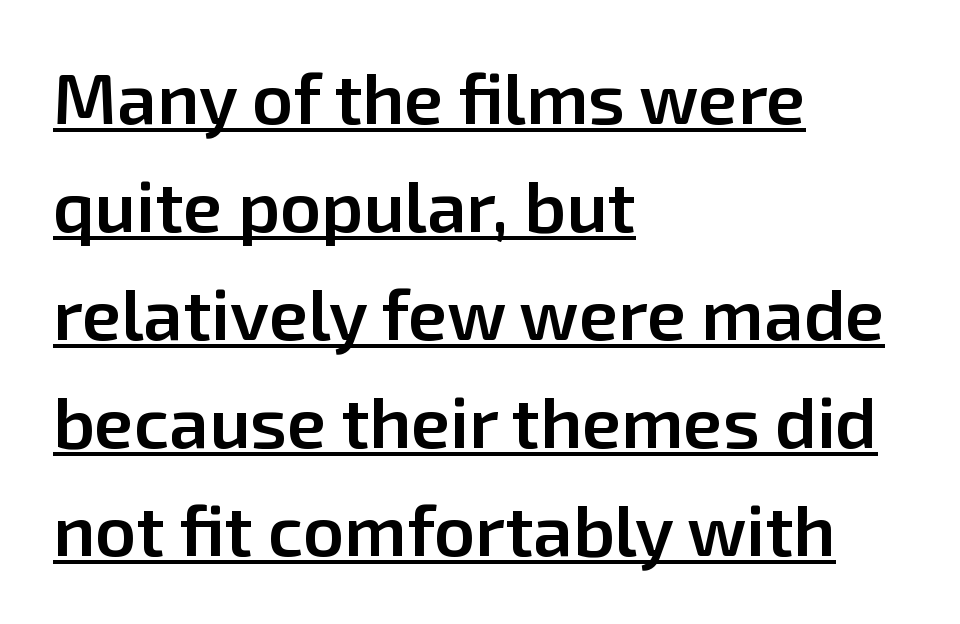
Whoever set this chose a conventional vertical rhythm. Every row of glyphs begins at an identical x-position on the left. The designer went with a sans here, leaving each stem footless. Check the space under the baseline: a stroke is drawn there. Each letter keeps its own natural width here, so spacing adapts to shape.
